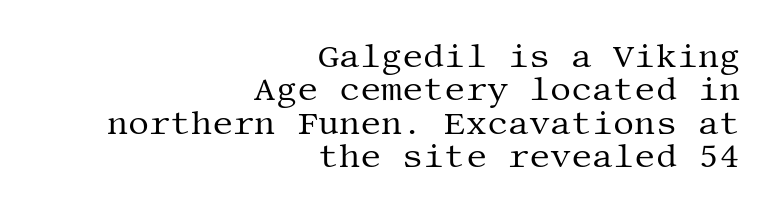
If you drew a line through each stem, it would be perfectly vertical. The specimen omits any rule beneath the text block's lines. In terms of leading, this rendering errs on the cramped side. The weight would be labelled regular, book, light, or lighter still. Honestly, the letter spacing is just normal — you wouldn't notice it.
